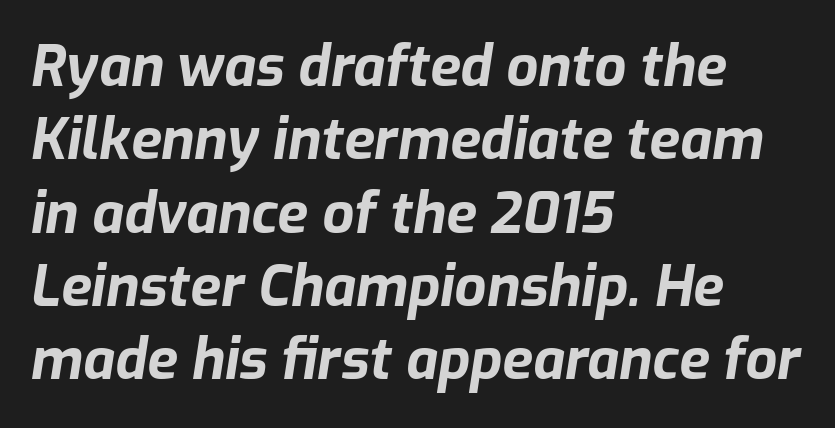
Q: Is the text bold? A: Yes.
Q: Is the text italic (slanted)? A: Yes, it leans right by about 9 degrees.
Q: Is the text underlined? A: No.
Q: How is the paragraph aligned? A: Left-aligned.
Q: Is the spacing between letters normal or unusually wide? A: Normal.
Q: Is the spacing between lines tight, normal or loose? A: Normal.
Q: Width (condensed, normal, or wide)? A: Normal.
Q: Stroke contrast? A: Low.
Q: x-height? A: Medium.
Q: Monospaced? A: No.
